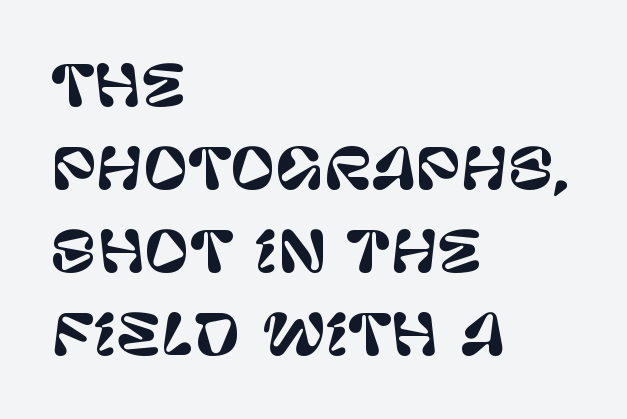
Q: Is the text italic (slanted)? A: Yes.
Q: Is the typeface a serif or a sans-serif typeface? A: Sans-serif.
Q: Is the text underlined? A: No.
Q: How is the paragraph aligned? A: Left-aligned.
Q: Is the spacing between letters normal or unusually wide? A: Normal.
Q: Is the spacing between lines tight, normal or loose? A: Normal.
Q: Width (condensed, normal, or wide)? A: Normal.
Q: Stroke contrast? A: Low.
Q: x-height? A: Large.
Q: Monospaced? A: No.
